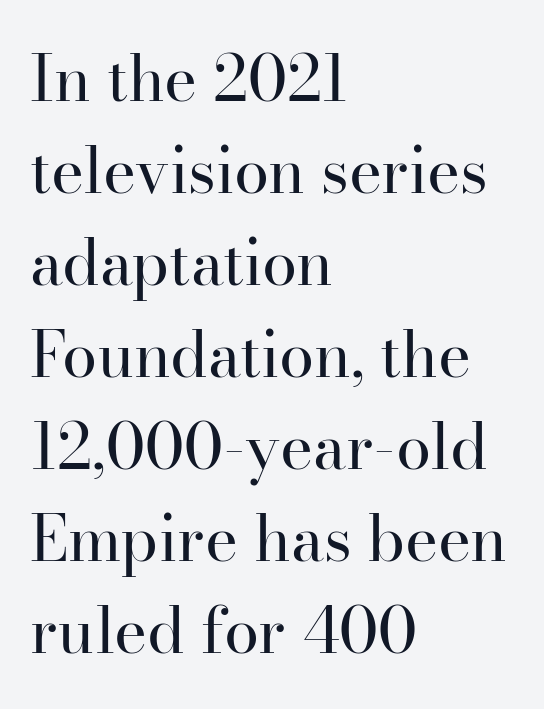
The image shows 63 px regular-weight serif type, upright; set left-aligned, normal line spacing (1.46x), normal letter spacing, not underlined; high stroke contrast and a small x-height.
